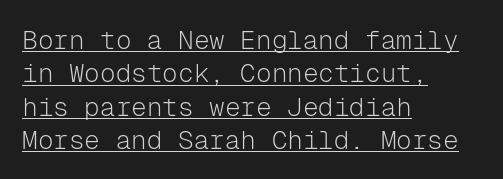
Q: Is the text bold? A: No.
Q: Is the text italic (slanted)? A: No, it is upright.
Q: Is the text underlined? A: Yes.
Q: How is the paragraph aligned? A: Left-aligned.
Q: Is the spacing between letters normal or unusually wide? A: Normal.
Q: Is the spacing between lines tight, normal or loose? A: Normal.
